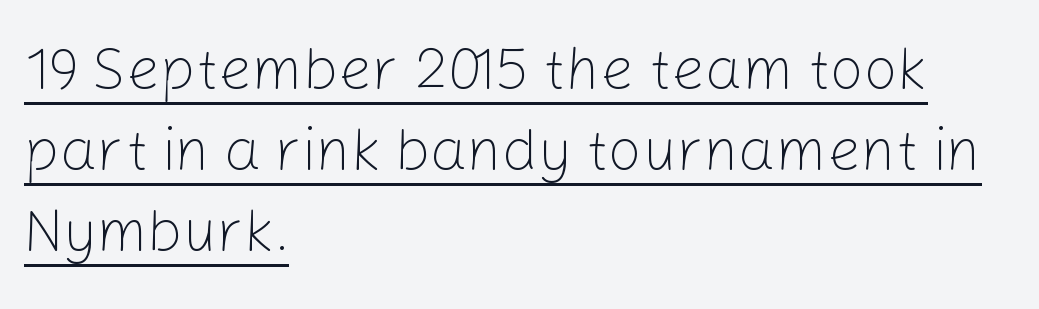
Q: Is the text bold? A: No.
Q: Is the text italic (slanted)? A: No, it is upright.
Q: Is the typeface a serif or a sans-serif typeface? A: Sans-serif.
Q: Is the text underlined? A: Yes.
Q: How is the paragraph aligned? A: Left-aligned.
Q: Is the spacing between letters normal or unusually wide? A: Normal.
Q: Is the spacing between lines tight, normal or loose? A: Normal.
Q: Width (condensed, normal, or wide)? A: Normal.
Q: Stroke contrast? A: Low.
Q: x-height? A: Medium.
Q: Monospaced? A: No.
